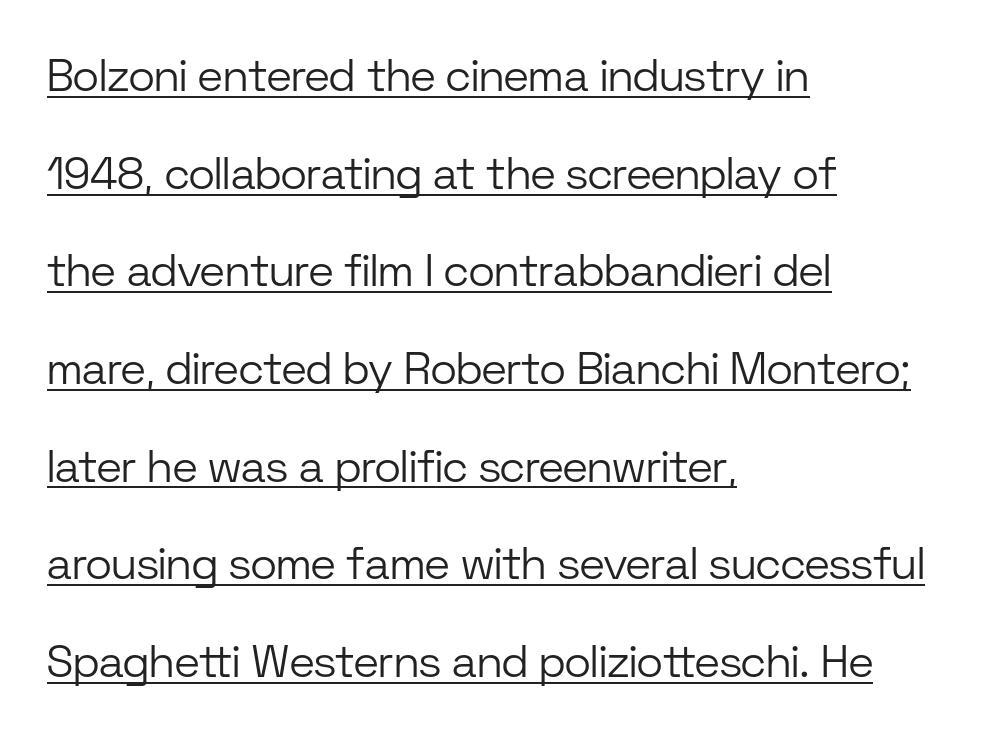
The image shows 45 px light sans-serif type, upright; set left-aligned, loose line spacing (2.17x), normal letter spacing, underlined; low stroke contrast and a medium x-height.
